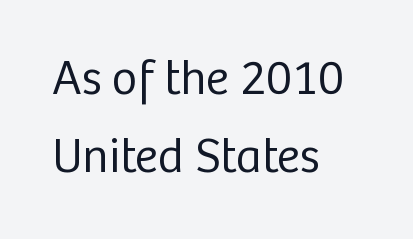
Q: Is the text bold? A: No.
Q: Is the text italic (slanted)? A: No, it is upright.
Q: Is the typeface a serif or a sans-serif typeface? A: Sans-serif.
Q: Is the text underlined? A: No.
Q: How is the paragraph aligned? A: Left-aligned.
Q: Is the spacing between letters normal or unusually wide? A: Normal.
Q: Is the spacing between lines tight, normal or loose? A: Normal.
Q: Width (condensed, normal, or wide)? A: Normal.
Q: Stroke contrast? A: Low.
Q: x-height? A: Medium.
Q: Monospaced? A: No.
